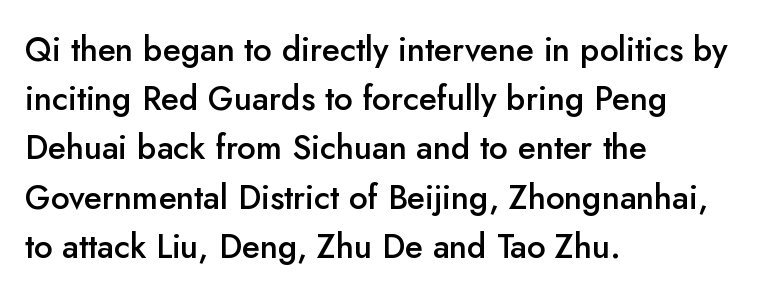
Honestly, there is no underline to notice here at all. Caption: standard tracking, unaltered. Proportional: the letters do not fall into vertical columns. Nothing sits at the stroke ends, so this counts as sans-serif. Stroke thickness is moderately raised; the sample reads as semibold. Ascenders rise straight up at ninety degrees.
